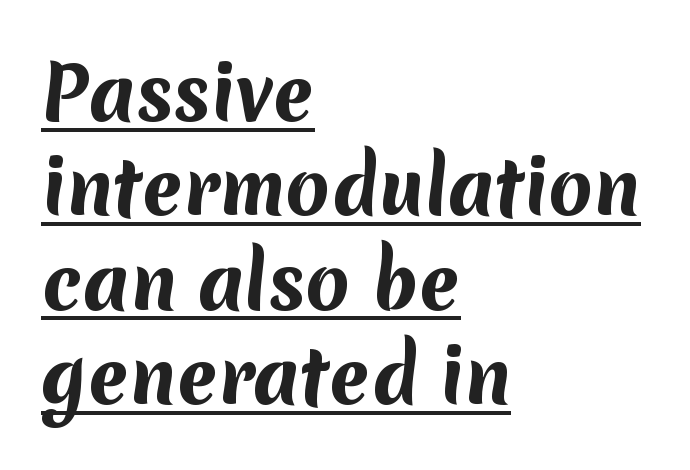
The image shows 72 px bold sans-serif type; set left-aligned, normal line spacing (1.31x), normal letter spacing, underlined; medium stroke contrast and a medium x-height.
